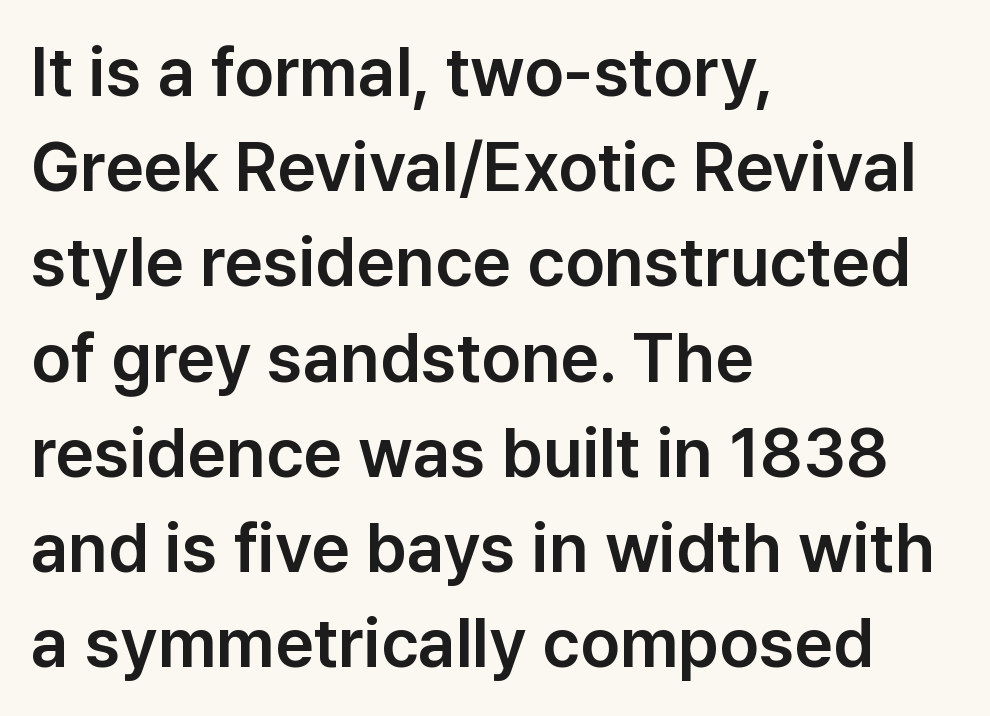
{"serif": "no", "italic": "no", "width": "normal", "stroke_contrast": "low", "x_height": "medium", "monospaced": "no", "underline": "no", "align": "left", "line_spacing": "normal", "line_spacing_ratio": 1.4, "letter_spacing": "normal", "letter_spacing_em": 0.0, "glyph_px": 68}
